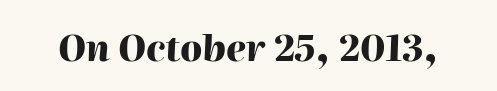
Q: Is the text bold? A: Yes.
Q: Is the text italic (slanted)? A: Yes, it leans right by about 2 degrees.
Q: Is the text underlined? A: No.
Q: Is the spacing between letters normal or unusually wide? A: Normal.
Q: Width (condensed, normal, or wide)? A: Normal.
Q: Stroke contrast? A: High.
Q: x-height? A: Medium.
Q: Monospaced? A: No.
